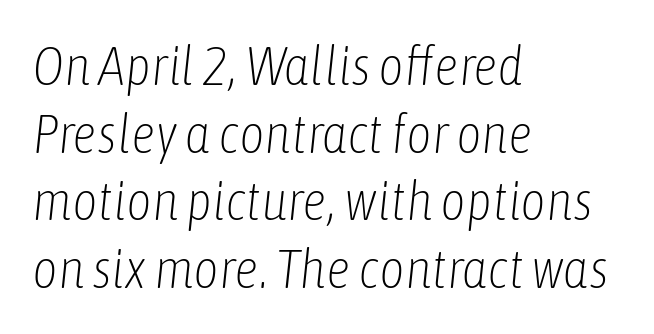
{"italic": "yes", "lean": "right", "slant_degrees": 6, "bold": "no", "weight": "light", "width": "condensed", "stroke_contrast": "low", "x_height": "medium", "monospaced": "no", "underline": "no", "align": "left", "line_spacing_ratio": 1.23, "letter_spacing": "normal", "letter_spacing_em": 0.0, "glyph_px": 55}
